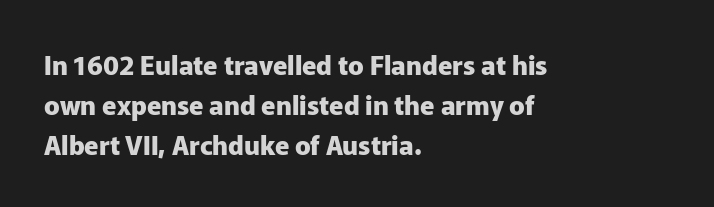
Plenty of ink on the page — the face is bold. Vertical spacing — default. Descenders hang freely into open space. All the whitespace from short lines collects on the right. This rendering leaves character spacing at its baseline value. Do the letters lean? They stand straight.
